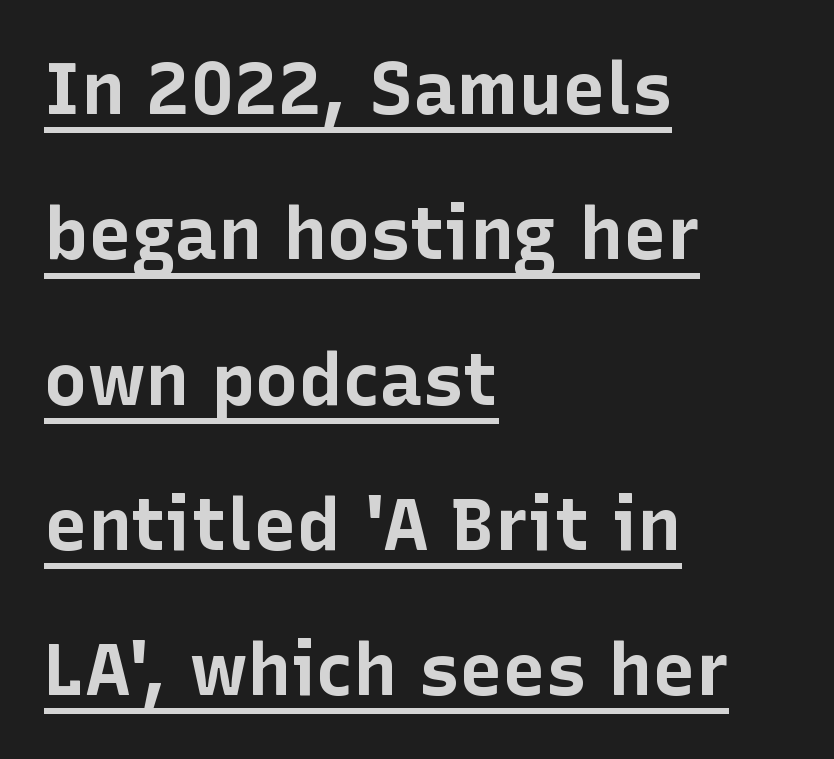
Q: Is the text bold? A: Yes.
Q: Is the text italic (slanted)? A: No, it is upright.
Q: Is the typeface a serif or a sans-serif typeface? A: Sans-serif.
Q: Is the text underlined? A: Yes.
Q: How is the paragraph aligned? A: Left-aligned.
Q: Is the spacing between letters normal or unusually wide? A: Normal.
Q: Is the spacing between lines tight, normal or loose? A: Loose.
Q: Width (condensed, normal, or wide)? A: Normal.
Q: Stroke contrast? A: Low.
Q: x-height? A: Medium.
Q: Monospaced? A: No.
